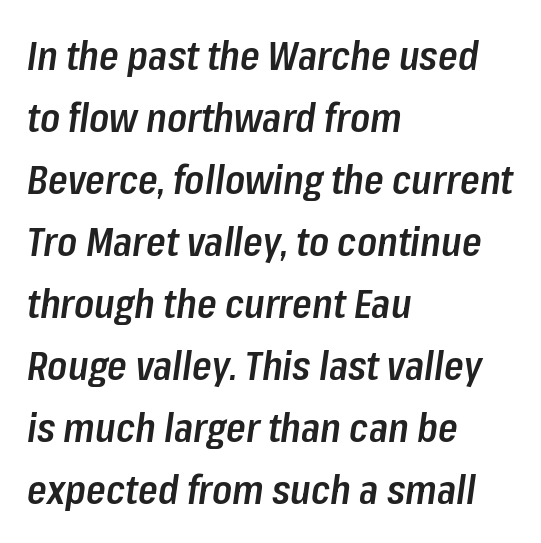
The image shows 40 px semibold, condensed type, italic (leaning right); set left-aligned, normal line spacing (1.55x), normal letter spacing, not underlined; low stroke contrast and a medium x-height.
